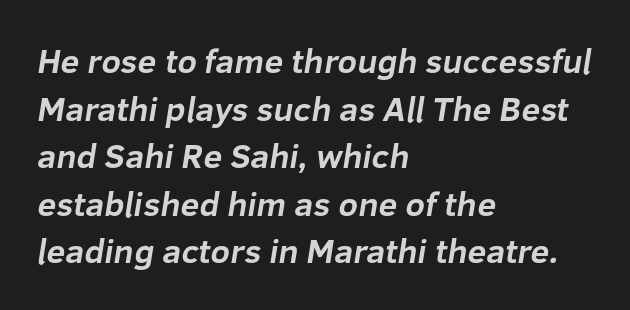
Whoever set this chose a conventional vertical rhythm. Observe the absence of serifs on each vertical stroke in this sample. Just letters on the line, the space beneath them empty. Varying glyph widths throughout — classic text-font behaviour.
